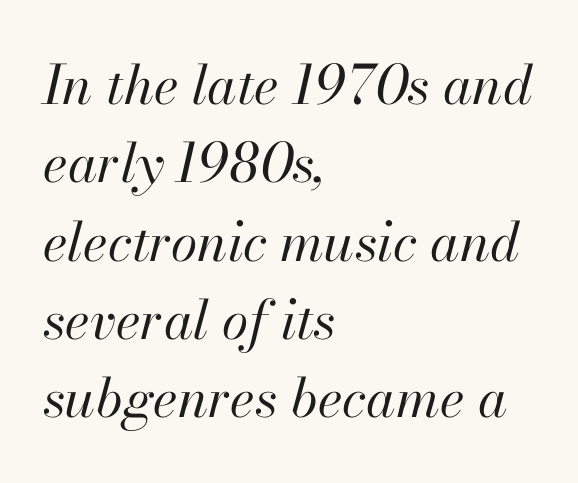
Q: Is the text bold? A: No.
Q: Is the text italic (slanted)? A: Yes, it leans right by about 13 degrees.
Q: Is the text underlined? A: No.
Q: How is the paragraph aligned? A: Left-aligned.
Q: Is the spacing between letters normal or unusually wide? A: Normal.
Q: Is the spacing between lines tight, normal or loose? A: Normal.
Q: Width (condensed, normal, or wide)? A: Normal.
Q: Stroke contrast? A: High.
Q: x-height? A: Small.
Q: Monospaced? A: No.
